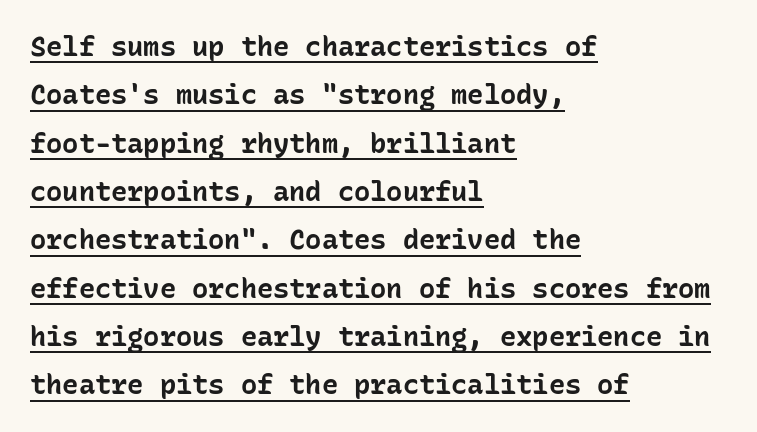
This sample carries an underscore along the baseline area. Typographic density is high because the face is bold. The type sits square on the baseline with zero lean. The gaps between neighbouring characters are ordinary and unremarkable. Notice how the passage keeps a crisp vertical edge on the left only.
